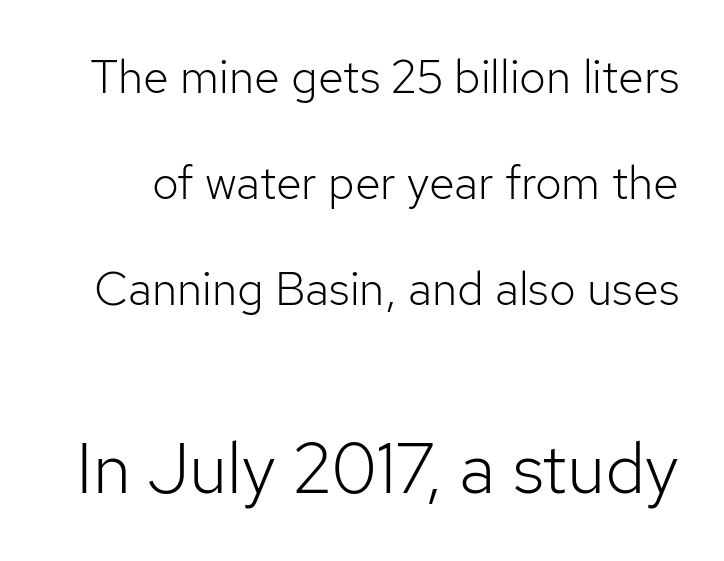
The image shows 71 px light sans-serif type, upright; set loose line spacing (2.26x), normal letter spacing, not underlined; the second (bottom) block is 1.51x larger; low stroke contrast and a medium x-height.
